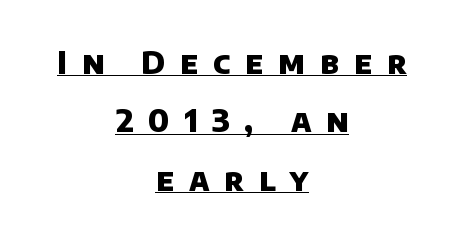
{"serif": "no", "bold": "yes", "weight": "heavy", "width": "normal", "stroke_contrast": "low", "x_height": "large", "monospaced": "no", "underline": "yes", "align": "center", "line_spacing_ratio": 1.88, "letter_spacing": "wide", "letter_spacing_em": 0.48, "glyph_px": 31}
